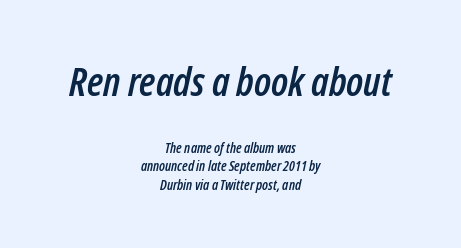
Inter-character spacing is left at the font's built-in metrics. Do the characters align in a grid? No, the font is proportional. If you drew a line through each stem, it would be angled. Layout note: lines centered.
